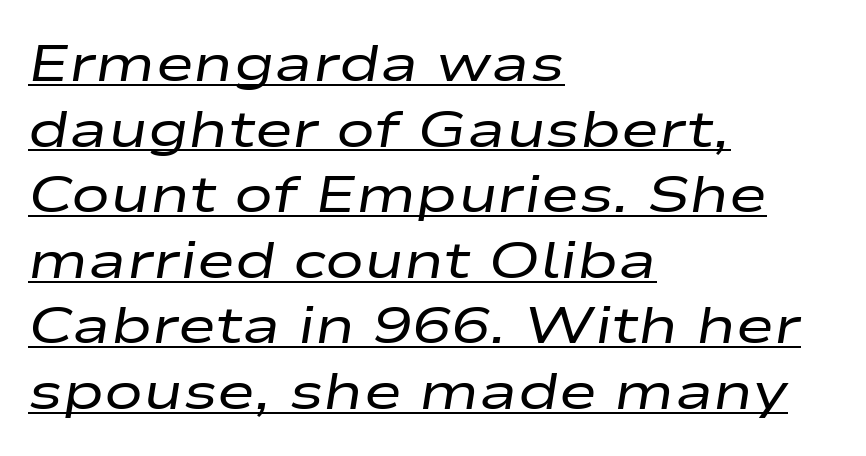
The vertical gap from one line to the next is medium. The specimen includes a rule beneath the text block's lines. Each word holds together tightly as a unit, with standard inter-letter gaps. In terms of posture, this sample is oblique. The letterforms sit at book weight or below.
